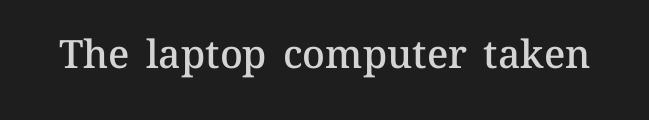
A typesetter would call this proportional, since set widths differ per character. Look at the stroke-to-counter ratio: somewhat heavy, a semibold. The lettering holds an erect, upright posture throughout. Honestly, the letter spacing is just normal — you wouldn't notice it.
